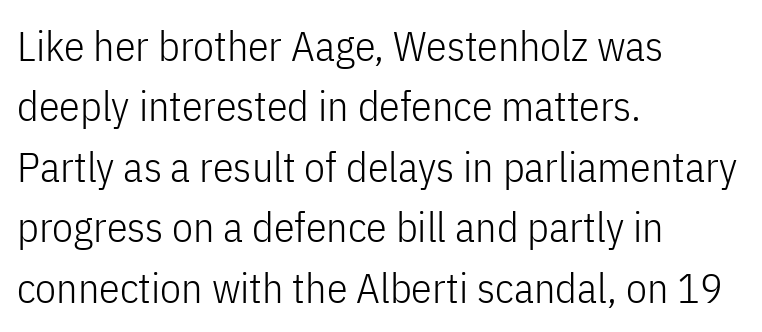
Q: Is the text bold? A: No.
Q: Is the text italic (slanted)? A: No, it is upright.
Q: Is the typeface a serif or a sans-serif typeface? A: Sans-serif.
Q: Is the text underlined? A: No.
Q: How is the paragraph aligned? A: Left-aligned.
Q: Is the spacing between letters normal or unusually wide? A: Normal.
Q: Is the spacing between lines tight, normal or loose? A: Normal.
Q: Width (condensed, normal, or wide)? A: Condensed.
Q: Stroke contrast? A: Low.
Q: x-height? A: Medium.
Q: Monospaced? A: No.
